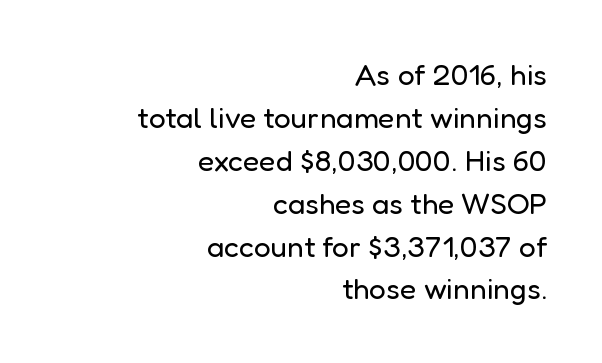
{"serif": "no", "italic": "no", "bold": "no", "weight": "regular", "width": "normal", "stroke_contrast": "low", "x_height": "medium", "monospaced": "no", "underline": "no", "align": "right", "line_spacing": "normal", "line_spacing_ratio": 1.43, "letter_spacing": "normal", "letter_spacing_em": 0.0, "glyph_px": 30}
